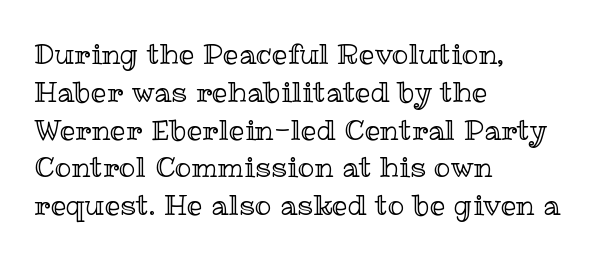
The image shows 28 px text type, upright; set left-aligned, normal line spacing (1.35x), normal letter spacing, not underlined; a medium x-height.
